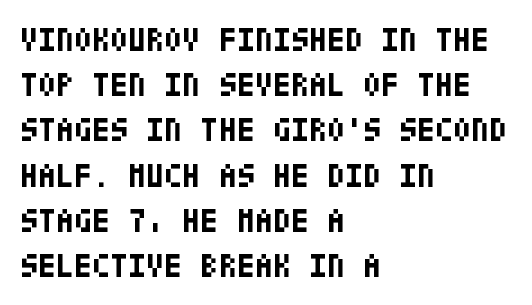
The image shows 33 px bold, condensed sans-serif type, upright; set left-aligned, normal line spacing (1.37x), normal letter spacing, not underlined; low stroke contrast and a large x-height.
